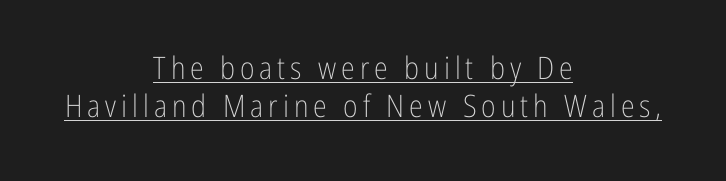
Posture: straight, roman, zero tilt. Teacher's note: observe the equal gaps on both sides — that is centered alignment. These lines are composed in type without serifs. A quiet, ordinary-to-light weight characterises the typeface. Check the space under the baseline: a stroke is drawn there. You could not count columns in this text — the font is proportionally spaced.
